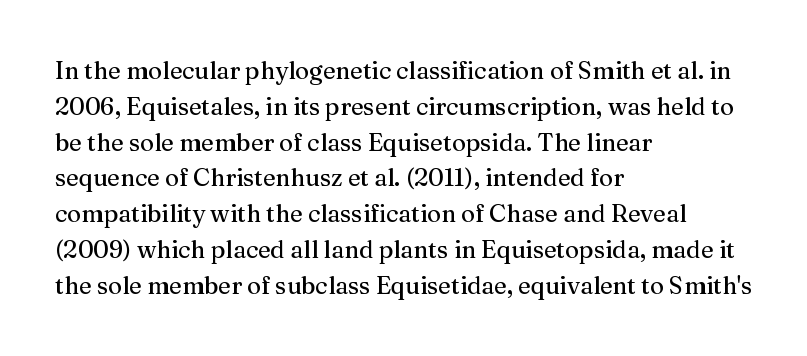
The image shows 24 px text type, upright; set left-aligned, normal line spacing (1.49x), normal letter spacing, not underlined.
